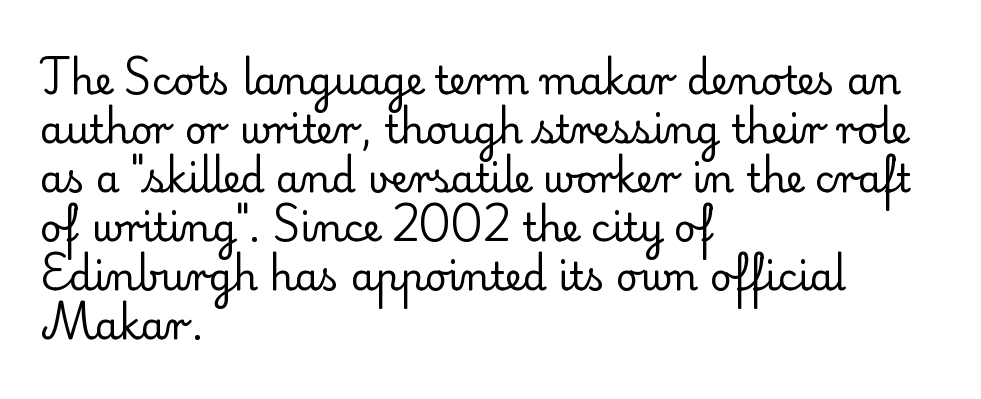
Weight: in the light-to-regular range. Caption: multi-line text, flush left, ragged right. Leading: standard. Think of a printed novel: that variable character pitch is what you see here.
